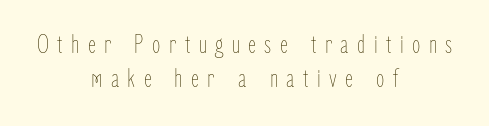
The image shows 27 px text type, upright; set centered, normal line spacing (1.27x), unusually wide letter spacing (+0.31 em), not underlined.
